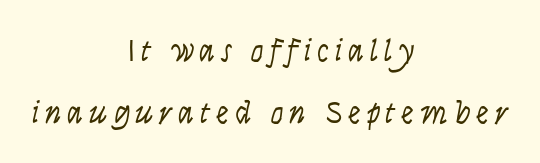
The image shows 32 px light, condensed sans-serif type; set centered, loose line spacing (1.93x), not underlined; low stroke contrast and a large x-height.
